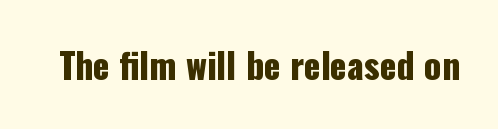
A clean baseline with only descenders dipping below it. The typography opts for an upright posture over an oblique one. Spacing verdict: proportional, widths tailored to each character. This rendering employs a face without finishing strokes, i.e., a sans-serif.
